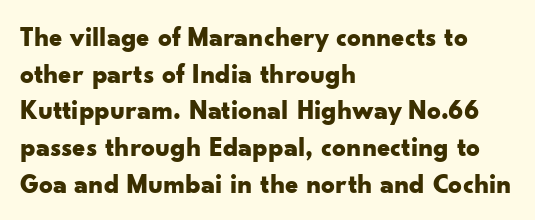
{"italic": "no", "bold": "yes", "underline": "no", "align": "left", "line_spacing": "normal", "line_spacing_ratio": 1.36, "letter_spacing": "normal", "letter_spacing_em": 0.0, "glyph_px": 27}
